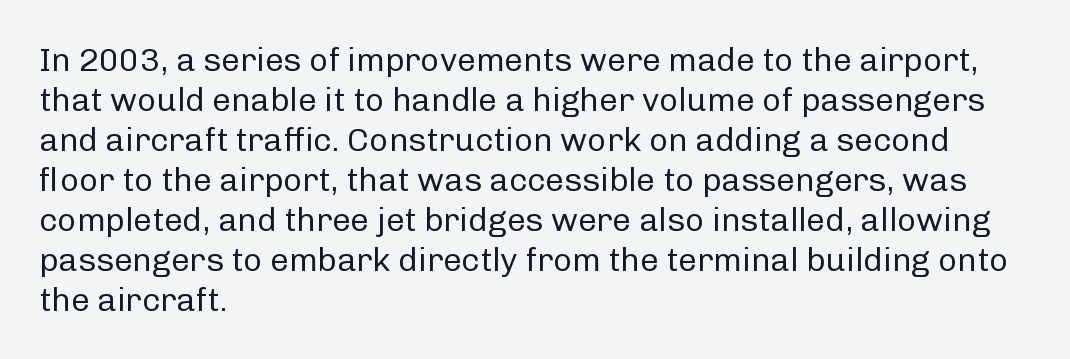
Q: Is the text bold? A: No.
Q: Is the text italic (slanted)? A: No, it is upright.
Q: Is the typeface a serif or a sans-serif typeface? A: Sans-serif.
Q: Is the text underlined? A: No.
Q: How is the paragraph aligned? A: Left-aligned.
Q: Is the spacing between letters normal or unusually wide? A: Normal.
Q: Width (condensed, normal, or wide)? A: Normal.
Q: Stroke contrast? A: Low.
Q: x-height? A: Medium.
Q: Monospaced? A: No.
